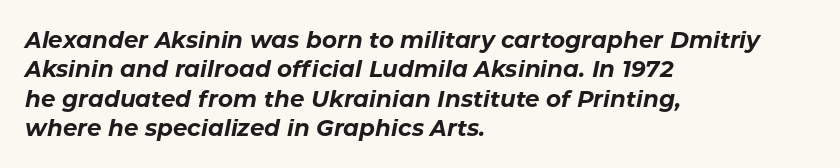
Q: Is the text bold? A: Yes.
Q: Is the text italic (slanted)? A: Yes, it leans right by about 11 degrees.
Q: Is the text underlined? A: No.
Q: How is the paragraph aligned? A: Left-aligned.
Q: Is the spacing between letters normal or unusually wide? A: Normal.
Q: Is the spacing between lines tight, normal or loose? A: Normal.
